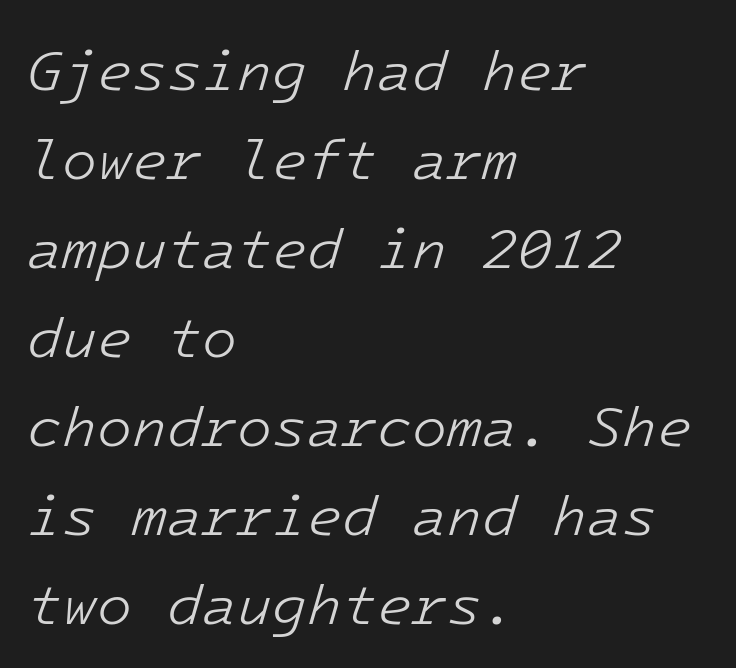
Q: Is the text bold? A: No.
Q: Is the text italic (slanted)? A: Yes, it leans right by about 16 degrees.
Q: Is the text underlined? A: No.
Q: How is the paragraph aligned? A: Left-aligned.
Q: Is the spacing between letters normal or unusually wide? A: Normal.
Q: Is the spacing between lines tight, normal or loose? A: Normal.
Q: Width (condensed, normal, or wide)? A: Normal.
Q: Stroke contrast? A: Low.
Q: x-height? A: Medium.
